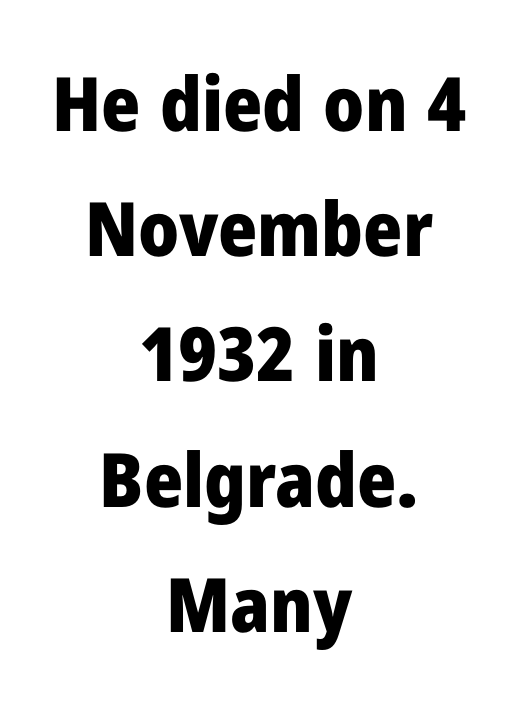
The image shows 75 px heavy sans-serif type, upright; set centered, normal line spacing (1.67x), normal letter spacing, not underlined; low stroke contrast and a medium x-height.
